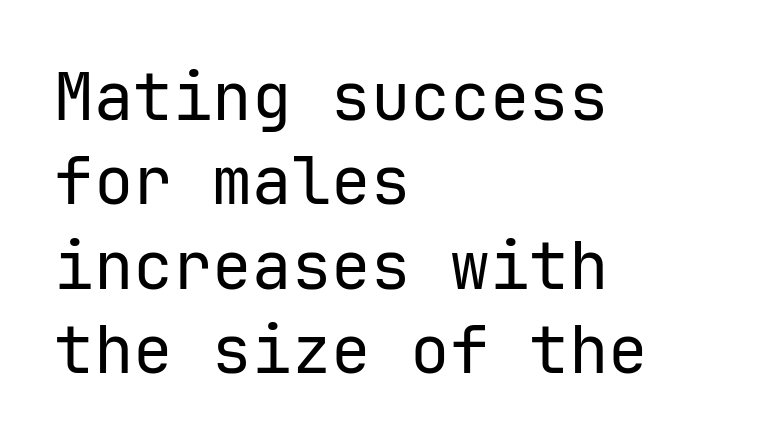
Q: Is the text bold? A: No.
Q: Is the text italic (slanted)? A: No, it is upright.
Q: Is the typeface a serif or a sans-serif typeface? A: Sans-serif.
Q: Is the text underlined? A: No.
Q: How is the paragraph aligned? A: Left-aligned.
Q: Is the spacing between letters normal or unusually wide? A: Normal.
Q: Is the spacing between lines tight, normal or loose? A: Normal.
Q: Width (condensed, normal, or wide)? A: Normal.
Q: Stroke contrast? A: Low.
Q: x-height? A: Medium.
Q: Monospaced? A: Yes.
